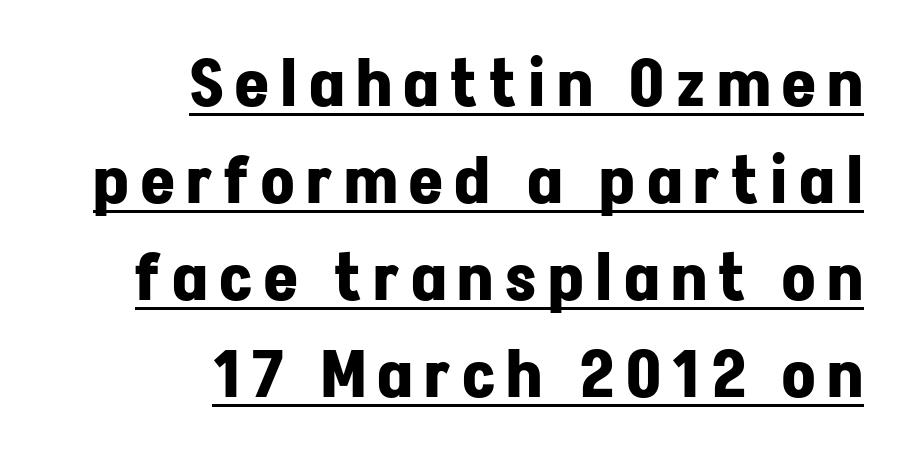
The image shows 65 px bold sans-serif type, upright; set right-aligned, normal line spacing (1.49x), underlined; low stroke contrast and a medium x-height.
